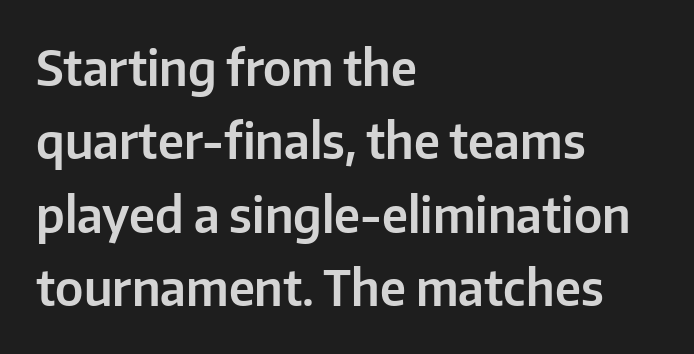
The image shows 48 px sans-serif type, upright; set left-aligned, normal line spacing (1.53x), normal letter spacing, not underlined; low stroke contrast and a medium x-height.
